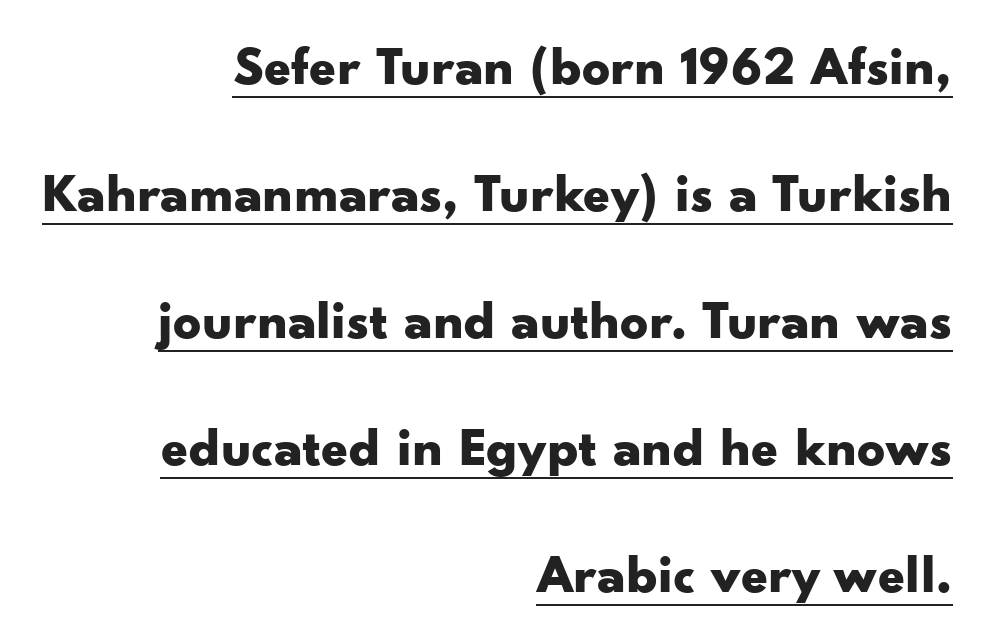
Q: Is the text bold? A: Yes.
Q: Is the text italic (slanted)? A: No, it is upright.
Q: Is the typeface a serif or a sans-serif typeface? A: Sans-serif.
Q: Is the text underlined? A: Yes.
Q: How is the paragraph aligned? A: Right-aligned.
Q: Is the spacing between letters normal or unusually wide? A: Normal.
Q: Is the spacing between lines tight, normal or loose? A: Loose.
Q: Width (condensed, normal, or wide)? A: Wide.
Q: Stroke contrast? A: Low.
Q: x-height? A: Small.
Q: Monospaced? A: No.
